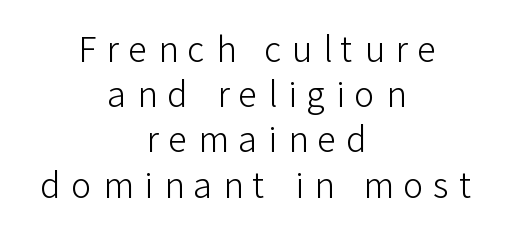
Q: Is the text bold? A: No.
Q: Is the text italic (slanted)? A: No, it is upright.
Q: Is the typeface a serif or a sans-serif typeface? A: Sans-serif.
Q: Is the text underlined? A: No.
Q: How is the paragraph aligned? A: Centered.
Q: Is the spacing between letters normal or unusually wide? A: Unusually wide.
Q: Is the spacing between lines tight, normal or loose? A: Normal.
Q: Width (condensed, normal, or wide)? A: Normal.
Q: Stroke contrast? A: Low.
Q: x-height? A: Medium.
Q: Monospaced? A: No.
